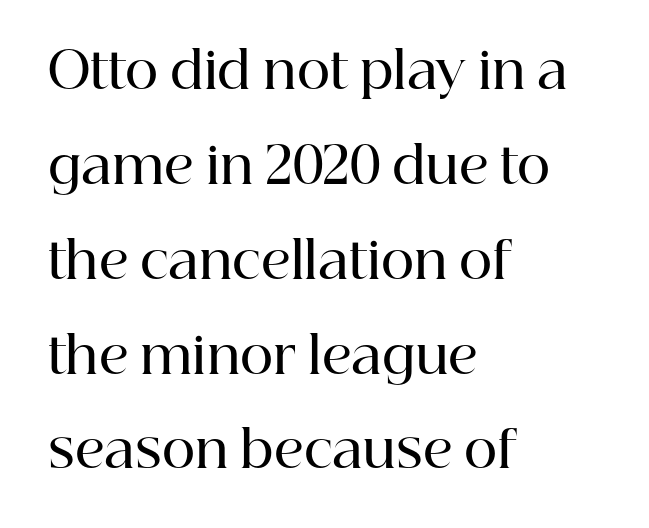
Q: Is the text bold? A: Semi-bold.
Q: Is the text italic (slanted)? A: No, it is upright.
Q: Is the typeface a serif or a sans-serif typeface? A: Serif.
Q: Is the text underlined? A: No.
Q: How is the paragraph aligned? A: Left-aligned.
Q: Is the spacing between letters normal or unusually wide? A: Normal.
Q: Width (condensed, normal, or wide)? A: Normal.
Q: Stroke contrast? A: High.
Q: x-height? A: Medium.
Q: Monospaced? A: No.
